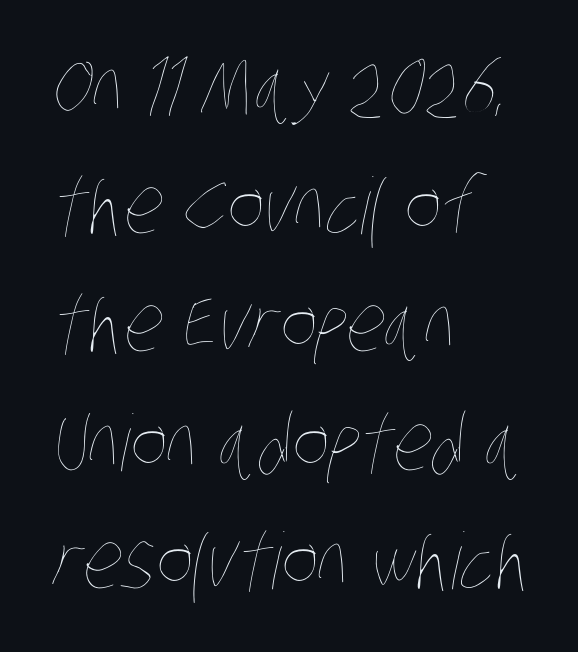
Q: Is the text bold? A: No.
Q: Is the text underlined? A: No.
Q: How is the paragraph aligned? A: Left-aligned.
Q: Is the spacing between letters normal or unusually wide? A: Normal.
Q: Is the spacing between lines tight, normal or loose? A: Normal.
Q: Width (condensed, normal, or wide)? A: Condensed.
Q: Stroke contrast? A: Low.
Q: x-height? A: Large.
Q: Monospaced? A: No.
